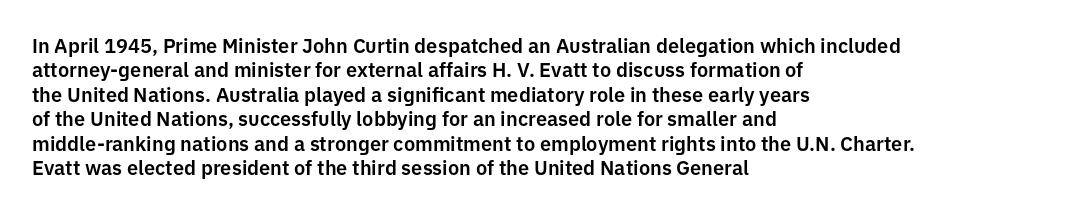
The image shows 20 px text type, upright; set left-aligned, line spacing 1.22x, normal letter spacing, not underlined.
